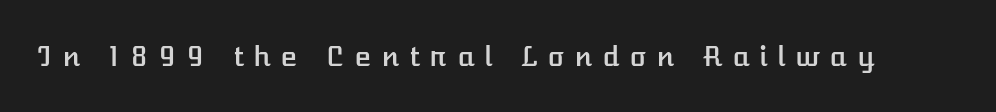
{"italic": "no", "width": "normal", "stroke_contrast": "low", "x_height": "medium", "monospaced": "no", "underline": "no", "letter_spacing": "wide", "letter_spacing_em": 0.35, "glyph_px": 28}
